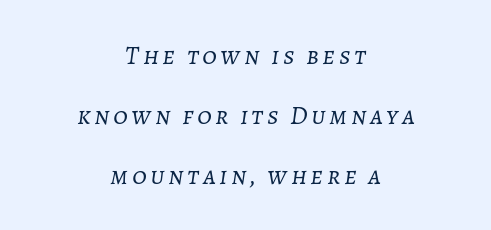
{"italic": "yes", "lean": "right", "slant_degrees": 7, "bold": "no", "underline": "no", "align": "center", "line_spacing": "loose", "line_spacing_ratio": 2.3, "glyph_px": 26}
